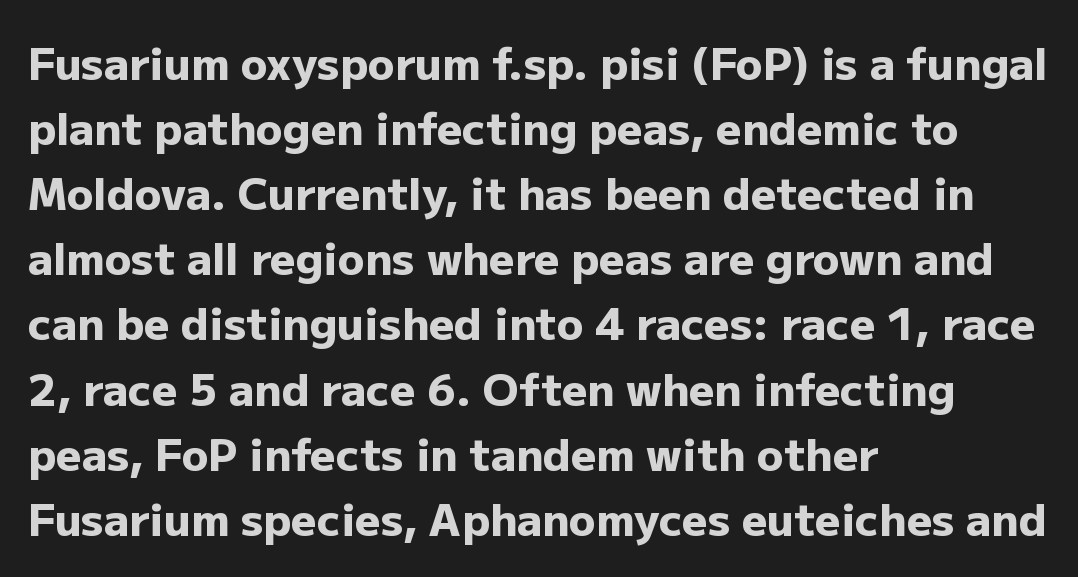
{"serif": "no", "italic": "no", "bold": "yes", "weight": "heavy", "width": "normal", "stroke_contrast": "low", "x_height": "medium", "monospaced": "no", "underline": "no", "align": "left", "line_spacing": "normal", "line_spacing_ratio": 1.48, "letter_spacing": "normal", "letter_spacing_em": 0.0, "glyph_px": 44}
